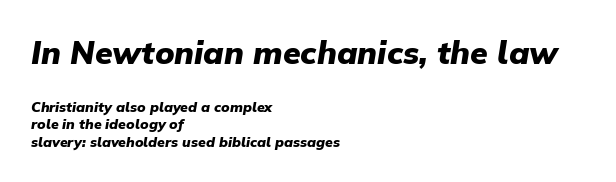
The image shows 32 px heavy type, italic (leaning right); set left-aligned, normal line spacing (1.25x), normal letter spacing, not underlined; the first (top) block is 2.29x larger; low stroke contrast and a medium x-height.
